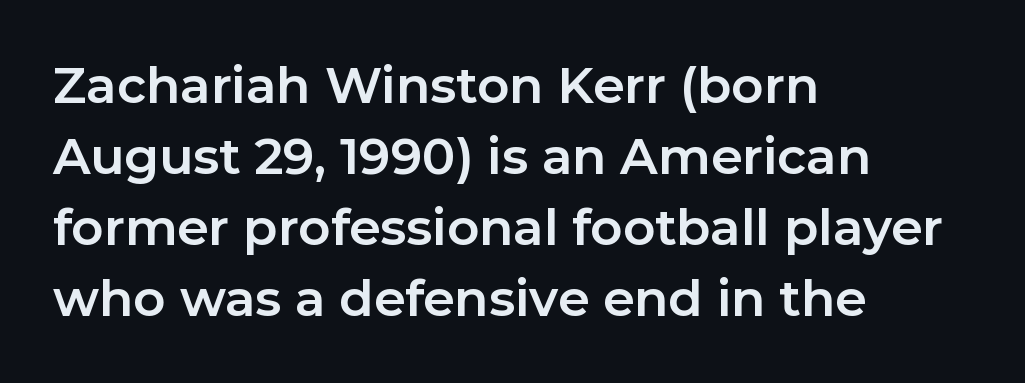
Q: Is the text bold? A: Yes.
Q: Is the text italic (slanted)? A: No, it is upright.
Q: Is the typeface a serif or a sans-serif typeface? A: Sans-serif.
Q: Is the text underlined? A: No.
Q: How is the paragraph aligned? A: Left-aligned.
Q: Is the spacing between letters normal or unusually wide? A: Normal.
Q: Is the spacing between lines tight, normal or loose? A: Normal.
Q: Width (condensed, normal, or wide)? A: Normal.
Q: Stroke contrast? A: Low.
Q: x-height? A: Medium.
Q: Monospaced? A: No.
